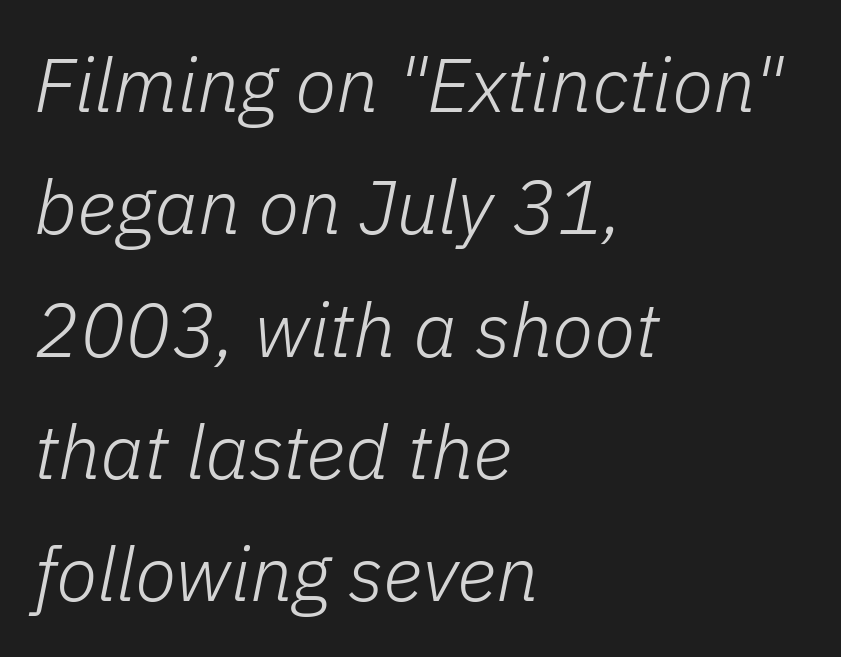
Q: Is the text bold? A: No.
Q: Is the text italic (slanted)? A: Yes, it leans right by about 11 degrees.
Q: Is the text underlined? A: No.
Q: How is the paragraph aligned? A: Left-aligned.
Q: Is the spacing between letters normal or unusually wide? A: Normal.
Q: Is the spacing between lines tight, normal or loose? A: Normal.
Q: Width (condensed, normal, or wide)? A: Normal.
Q: Stroke contrast? A: Low.
Q: x-height? A: Medium.
Q: Monospaced? A: No.
